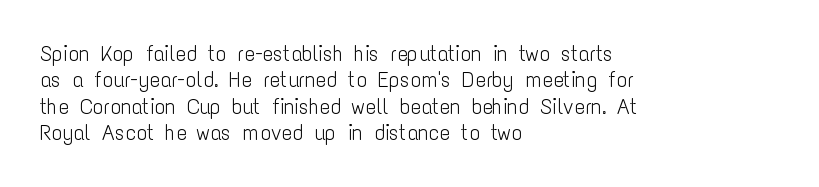
{"italic": "no", "bold": "no", "underline": "no", "align": "left", "line_spacing_ratio": 1.2, "letter_spacing": "normal", "letter_spacing_em": 0.0, "glyph_px": 22}
